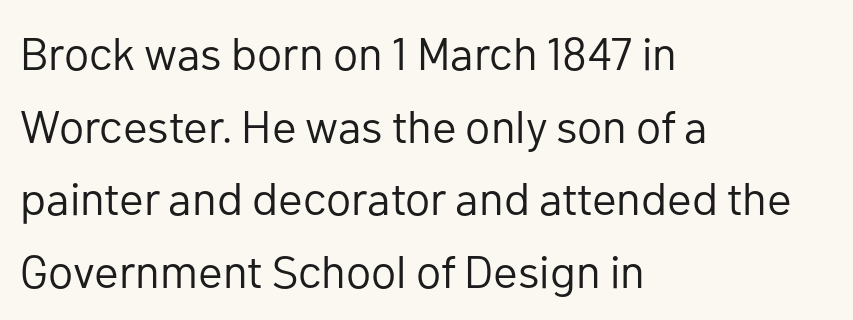
To sum up the face: it is a sans, with no serifs. Clear beneath every line of the passage. Caption: standard tracking, unaltered. A quiet, ordinary-to-light weight characterises the typeface. The letters advance in unequal steps, a hallmark of proportional type. These lines sit exactly where default settings would place them.
